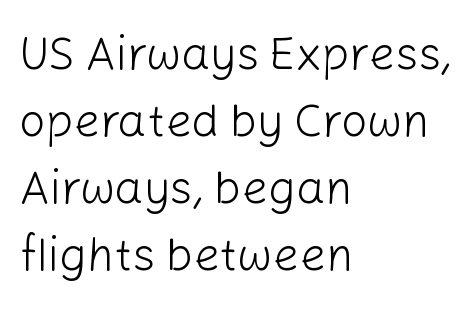
Q: Is the text bold? A: No.
Q: Is the text italic (slanted)? A: No, it is upright.
Q: Is the typeface a serif or a sans-serif typeface? A: Sans-serif.
Q: Is the text underlined? A: No.
Q: How is the paragraph aligned? A: Left-aligned.
Q: Is the spacing between letters normal or unusually wide? A: Normal.
Q: Is the spacing between lines tight, normal or loose? A: Normal.
Q: Width (condensed, normal, or wide)? A: Normal.
Q: Stroke contrast? A: Low.
Q: x-height? A: Medium.
Q: Monospaced? A: No.
